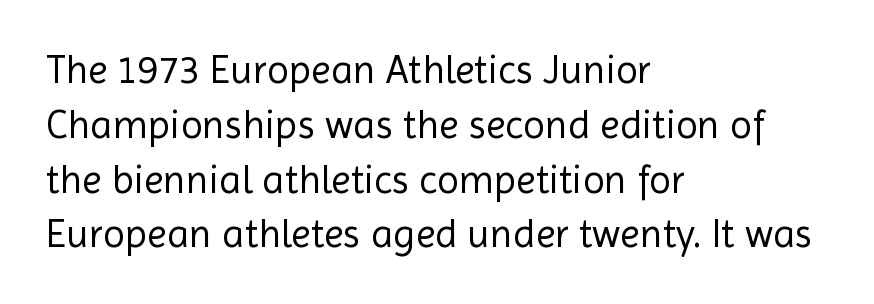
The image shows 40 px regular-weight sans-serif type, upright; set left-aligned, normal line spacing (1.37x), normal letter spacing, not underlined; a medium x-height.
